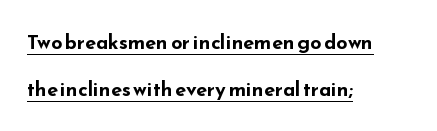
The image shows 20 px bold type, upright; set left-aligned, loose line spacing (2.35x), normal letter spacing, underlined.
